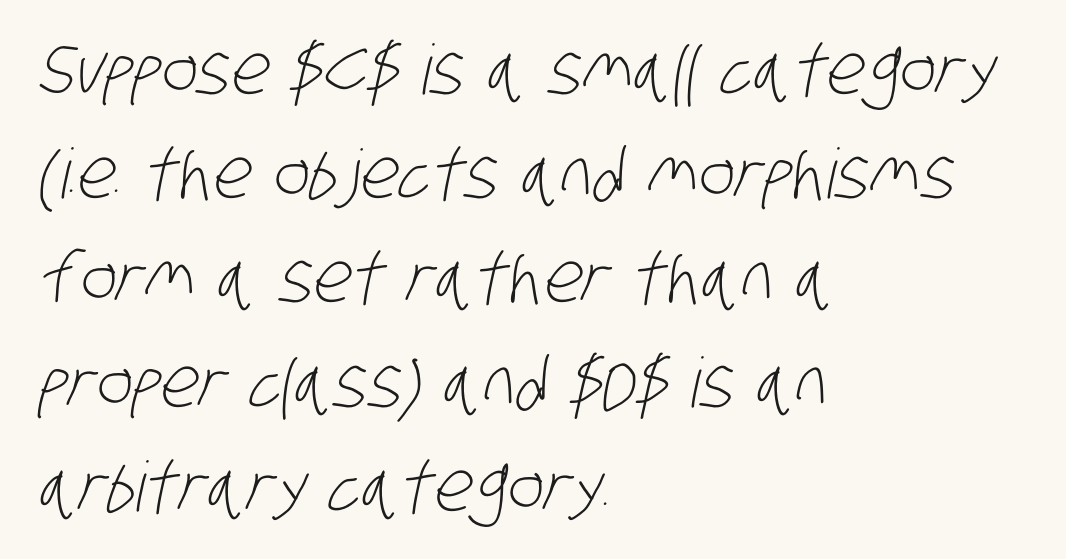
{"serif": "no", "bold": "no", "weight": "light", "width": "condensed", "stroke_contrast": "low", "x_height": "large", "monospaced": "no", "underline": "no", "align": "left", "line_spacing": "normal", "line_spacing_ratio": 1.51, "letter_spacing": "normal", "letter_spacing_em": 0.0, "glyph_px": 69}
